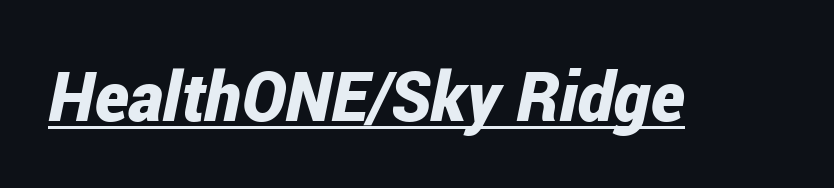
{"italic": "yes", "lean": "right", "slant_degrees": 12, "bold": "yes", "weight": "bold", "width": "condensed", "stroke_contrast": "low", "x_height": "medium", "monospaced": "no", "underline": "yes", "letter_spacing": "normal", "letter_spacing_em": 0.0, "glyph_px": 69}
